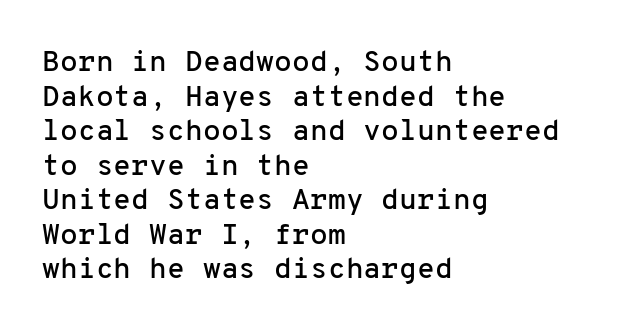
The horizontal fit of the characters is conventional and even. This is roman type, the default non-slanted kind. Each row of text sits above clean, open space. Each letter's strokes conclude bluntly, with no projecting serifs. The rendering uses typewriter-style spacing with identical character cells.
